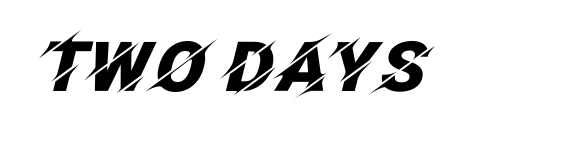
{"italic": "yes", "lean": "right", "slant_degrees": 12, "bold": "yes", "weight": "heavy", "width": "normal", "stroke_contrast": "low", "x_height": "large", "monospaced": "no", "underline": "no", "letter_spacing": "normal", "letter_spacing_em": 0.0, "glyph_px": 69}
